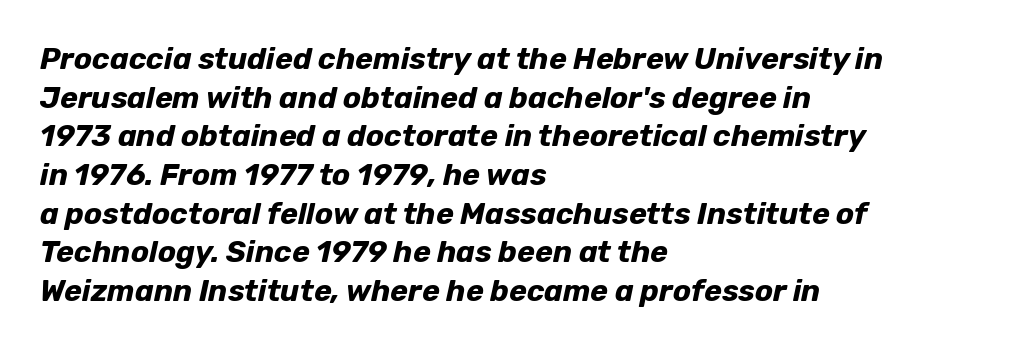
Has an underline been added? It has not. The text carries the slant typical of an italic or oblique font. Students, note that the glyphs here touch the page at normal intervals. A normal amount of white space separates one row of letters from the next. The passage shown is typed in a proportional face where columns would drift. Typographic density is high because the face is bold.
